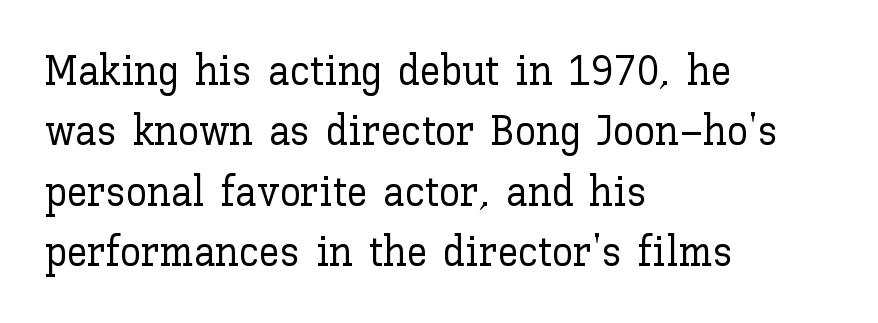
The image shows 42 px text type, upright; set left-aligned, normal line spacing (1.44x), normal letter spacing, not underlined; low stroke contrast and a medium x-height.
